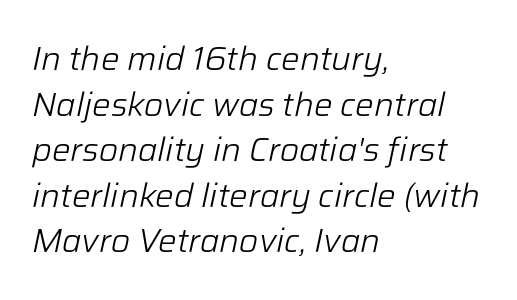
Q: Is the text bold? A: No.
Q: Is the text italic (slanted)? A: Yes, it leans right by about 12 degrees.
Q: Is the text underlined? A: No.
Q: How is the paragraph aligned? A: Left-aligned.
Q: Is the spacing between letters normal or unusually wide? A: Normal.
Q: Is the spacing between lines tight, normal or loose? A: Normal.
Q: Width (condensed, normal, or wide)? A: Normal.
Q: Stroke contrast? A: Low.
Q: x-height? A: Medium.
Q: Monospaced? A: No.
